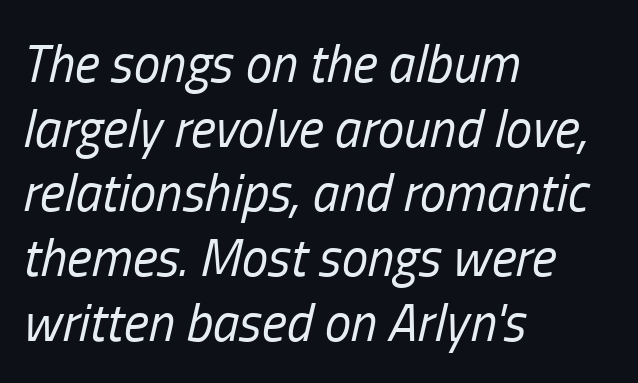
{"italic": "yes", "lean": "right", "slant_degrees": 13, "bold": "no", "weight": "regular", "width": "condensed", "stroke_contrast": "low", "x_height": "medium", "monospaced": "no", "underline": "no", "align": "left", "line_spacing_ratio": 1.22, "letter_spacing": "normal", "letter_spacing_em": 0.0, "glyph_px": 53}
